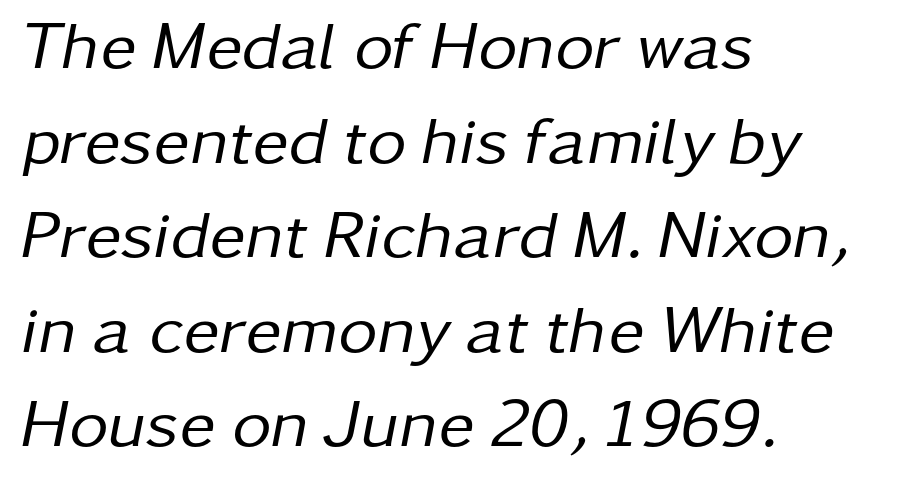
The image shows 68 px regular-weight type, italic (leaning right); set left-aligned, normal line spacing (1.39x), normal letter spacing, not underlined; low stroke contrast and a medium x-height.
